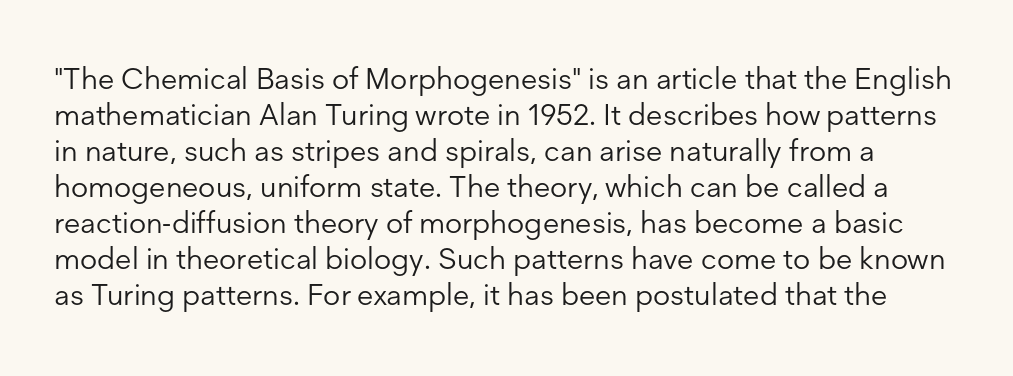
{"serif": "no", "italic": "no", "bold": "no", "weight": "light", "width": "normal", "stroke_contrast": "low", "x_height": "medium", "monospaced": "no", "underline": "no", "line_spacing_ratio": 1.2, "letter_spacing": "normal", "letter_spacing_em": 0.0, "glyph_px": 30}
